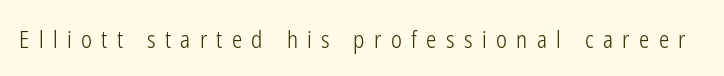
{"italic": "no", "bold": "no", "underline": "no", "letter_spacing": "wide", "letter_spacing_em": 0.41, "glyph_px": 23}
